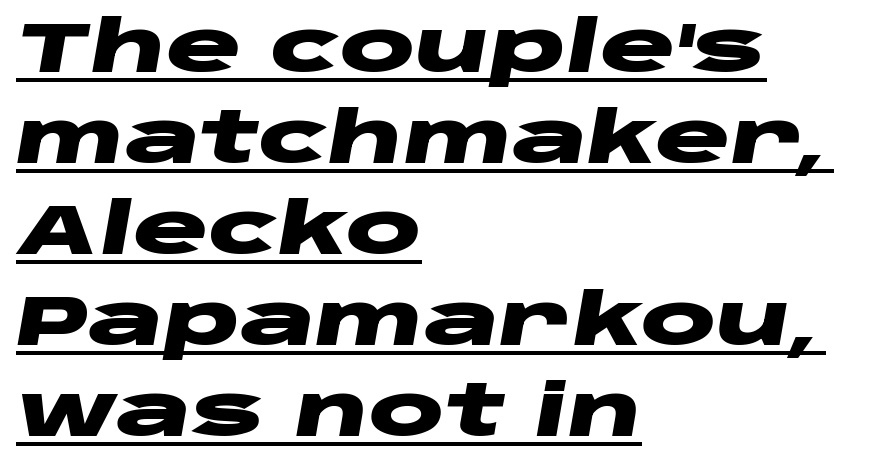
Q: Is the text bold? A: Yes.
Q: Is the text italic (slanted)? A: Yes, it leans right by about 10 degrees.
Q: Is the text underlined? A: Yes.
Q: How is the paragraph aligned? A: Left-aligned.
Q: Is the spacing between letters normal or unusually wide? A: Normal.
Q: Is the spacing between lines tight, normal or loose? A: Normal.
Q: Width (condensed, normal, or wide)? A: Wide.
Q: Stroke contrast? A: Low.
Q: x-height? A: Large.
Q: Monospaced? A: No.
